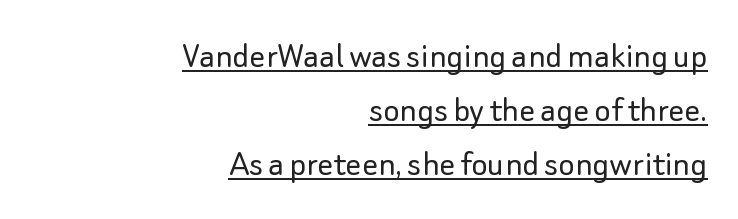
{"serif": "no", "italic": "no", "bold": "no", "weight": "light", "width": "normal", "stroke_contrast": "low", "x_height": "small", "monospaced": "no", "underline": "yes", "align": "right", "line_spacing": "normal", "line_spacing_ratio": 1.39, "letter_spacing": "normal", "letter_spacing_em": 0.0, "glyph_px": 39}
